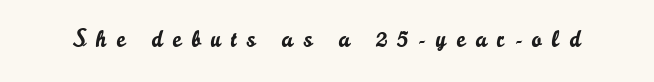
Q: Is the text italic (slanted)? A: Yes.
Q: Is the text underlined? A: No.
Q: Is the spacing between letters normal or unusually wide? A: Unusually wide.
